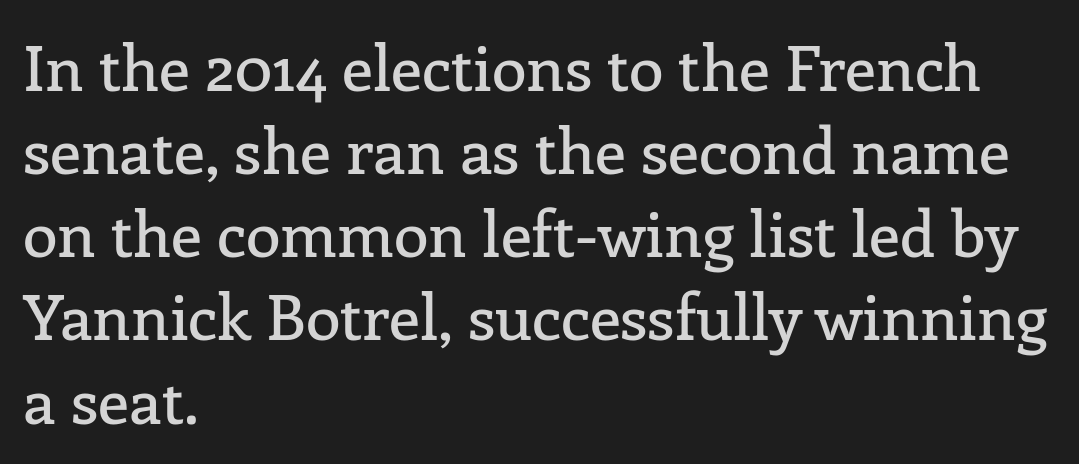
Q: Is the text italic (slanted)? A: No, it is upright.
Q: Is the typeface a serif or a sans-serif typeface? A: Serif.
Q: Is the text underlined? A: No.
Q: How is the paragraph aligned? A: Left-aligned.
Q: Is the spacing between letters normal or unusually wide? A: Normal.
Q: Is the spacing between lines tight, normal or loose? A: Normal.
Q: Width (condensed, normal, or wide)? A: Normal.
Q: Stroke contrast? A: Low.
Q: x-height? A: Medium.
Q: Monospaced? A: No.
